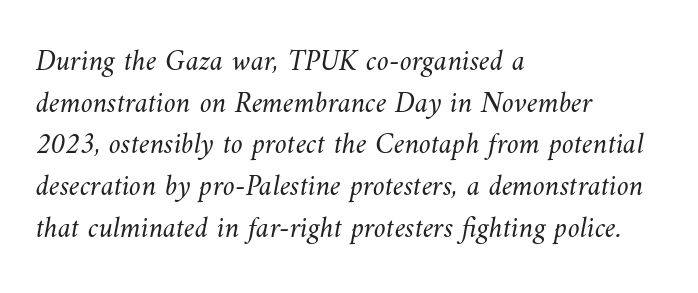
The image shows 30 px light type; set left-aligned, normal line spacing (1.39x), normal letter spacing, not underlined; medium stroke contrast and a small x-height.
